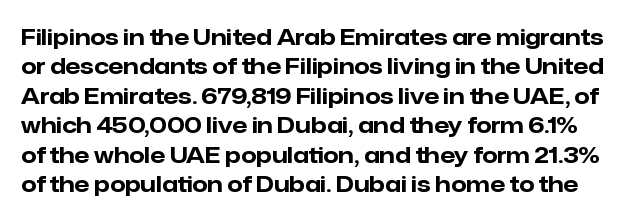
{"italic": "no", "bold": "yes", "underline": "no", "line_spacing": "normal", "line_spacing_ratio": 1.34, "letter_spacing": "normal", "letter_spacing_em": 0.0, "glyph_px": 22}
